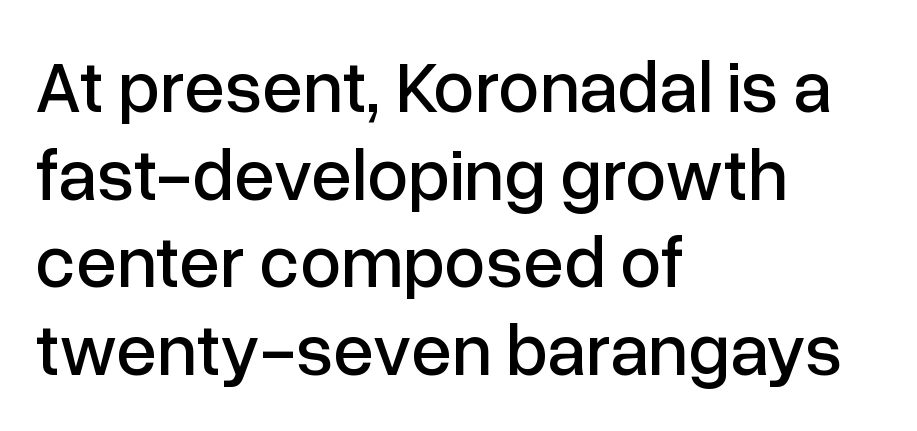
Q: Is the text italic (slanted)? A: No, it is upright.
Q: Is the typeface a serif or a sans-serif typeface? A: Sans-serif.
Q: Is the text underlined? A: No.
Q: How is the paragraph aligned? A: Left-aligned.
Q: Is the spacing between letters normal or unusually wide? A: Normal.
Q: Width (condensed, normal, or wide)? A: Normal.
Q: Stroke contrast? A: Low.
Q: x-height? A: Medium.
Q: Monospaced? A: No.
